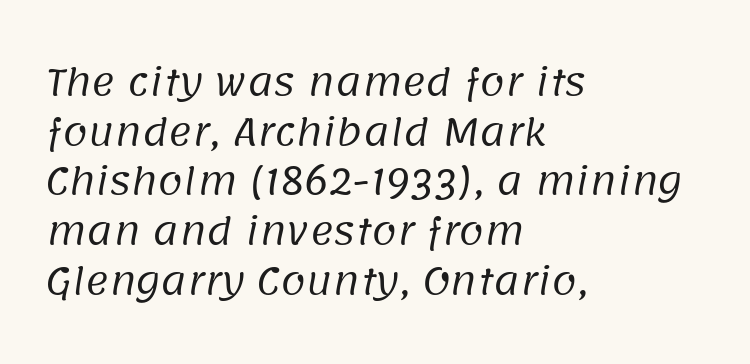
{"serif": "no", "bold": "no", "weight": "regular", "width": "normal", "stroke_contrast": "low", "x_height": "large", "monospaced": "no", "underline": "no", "align": "left", "line_spacing": "normal", "line_spacing_ratio": 1.38, "letter_spacing": "normal", "letter_spacing_em": 0.0, "glyph_px": 36}
